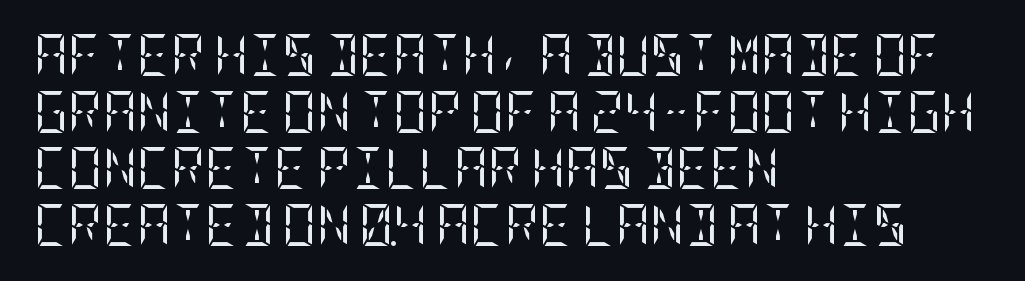
{"serif": "yes", "italic": "no", "bold": "no", "weight": "regular", "width": "condensed", "stroke_contrast": "low", "x_height": "large", "underline": "no", "align": "left", "line_spacing": "normal", "line_spacing_ratio": 1.35, "letter_spacing": "normal", "letter_spacing_em": 0.0, "glyph_px": 42}
